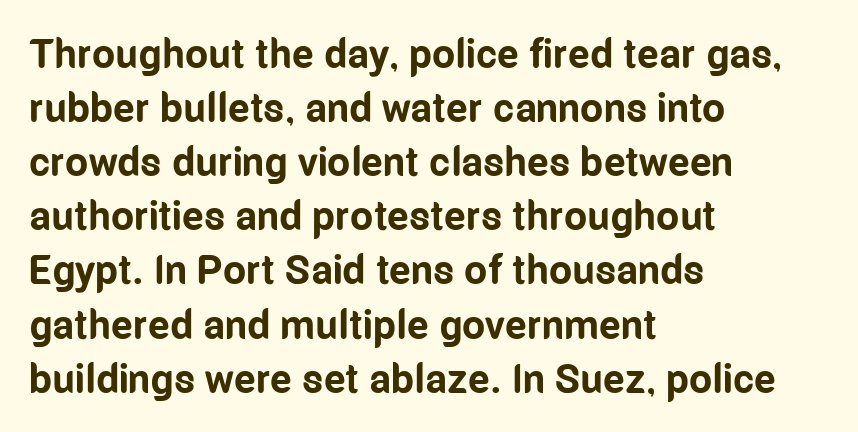
Q: Is the text bold? A: Yes.
Q: Is the text italic (slanted)? A: No, it is upright.
Q: Is the typeface a serif or a sans-serif typeface? A: Sans-serif.
Q: Is the text underlined? A: No.
Q: How is the paragraph aligned? A: Left-aligned.
Q: Is the spacing between letters normal or unusually wide? A: Normal.
Q: Is the spacing between lines tight, normal or loose? A: Normal.
Q: Width (condensed, normal, or wide)? A: Condensed.
Q: Stroke contrast? A: Low.
Q: x-height? A: Medium.
Q: Monospaced? A: No.
